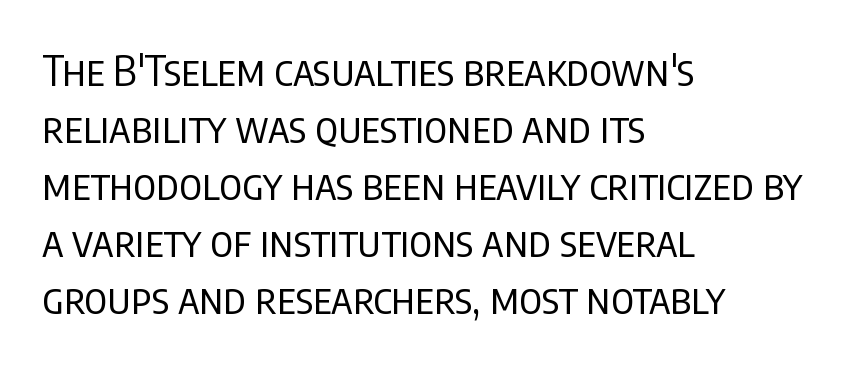
{"serif": "no", "italic": "no", "bold": "no", "weight": "regular", "width": "condensed", "stroke_contrast": "low", "x_height": "large", "monospaced": "no", "underline": "no", "align": "left", "line_spacing": "normal", "line_spacing_ratio": 1.36, "letter_spacing": "normal", "letter_spacing_em": 0.0, "glyph_px": 42}
